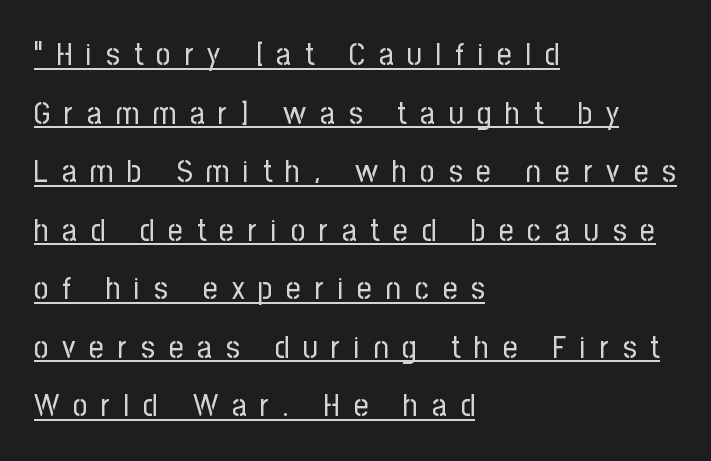
The text block is weighted toward the left margin, trailing off unevenly rightward. This rendering widens character spacing well past its baseline value. Weight class: somewhere from thin through regular. A typesetter would label this face a sans. The lettering is marked with a stroke running underneath it. Think of a printed novel: that variable character pitch is what you see here.
